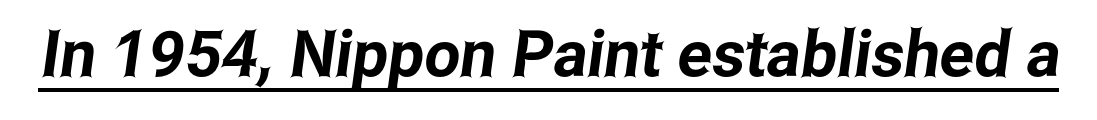
{"serif": "no", "width": "condensed", "stroke_contrast": "low", "x_height": "medium", "monospaced": "no", "underline": "yes", "letter_spacing": "normal", "letter_spacing_em": 0.0, "glyph_px": 64}
